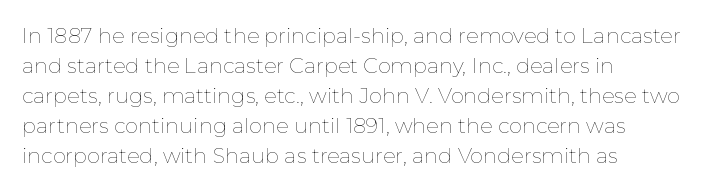
Q: Is the text bold? A: No.
Q: Is the text italic (slanted)? A: No, it is upright.
Q: Is the text underlined? A: No.
Q: How is the paragraph aligned? A: Left-aligned.
Q: Is the spacing between letters normal or unusually wide? A: Normal.
Q: Is the spacing between lines tight, normal or loose? A: Normal.
